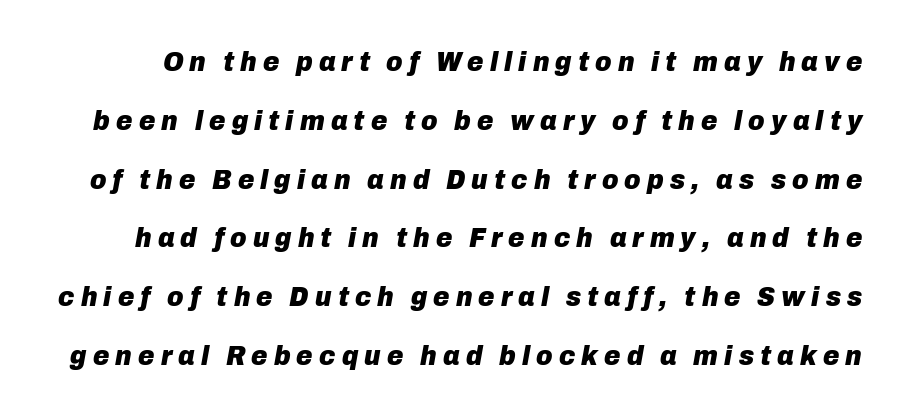
The image shows 28 px heavy type, italic (leaning right); set loose line spacing (2.1x), unusually wide letter spacing (+0.22 em), not underlined; low stroke contrast and a medium x-height.
